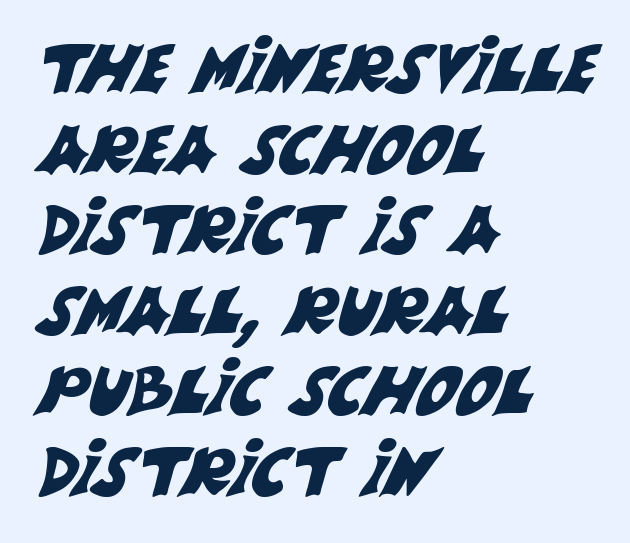
The image shows 66 px sans-serif type; set left-aligned, line spacing 1.22x, normal letter spacing, not underlined; medium stroke contrast and a large x-height.
